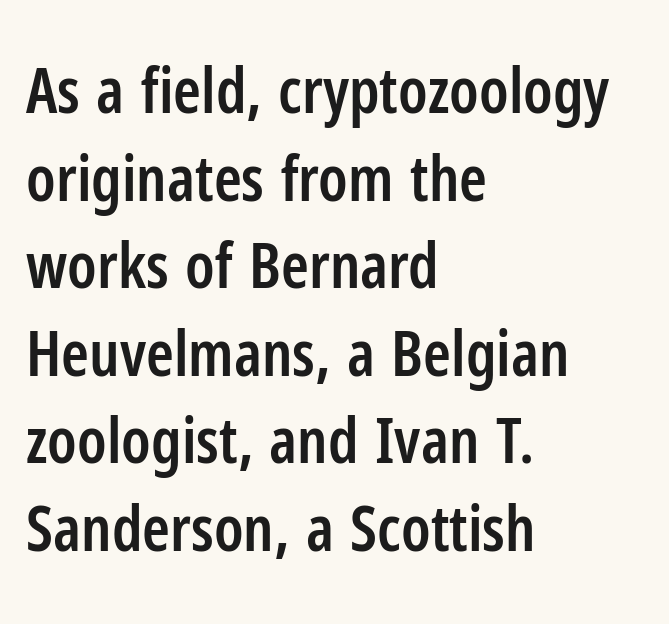
The image shows 63 px semibold, condensed sans-serif type, upright; set left-aligned, normal line spacing (1.39x), normal letter spacing, not underlined; low stroke contrast and a medium x-height.
